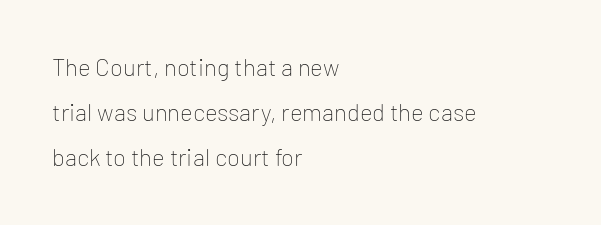
Q: Is the text bold? A: No.
Q: Is the text italic (slanted)? A: No, it is upright.
Q: Is the text underlined? A: No.
Q: How is the paragraph aligned? A: Left-aligned.
Q: Is the spacing between letters normal or unusually wide? A: Normal.
